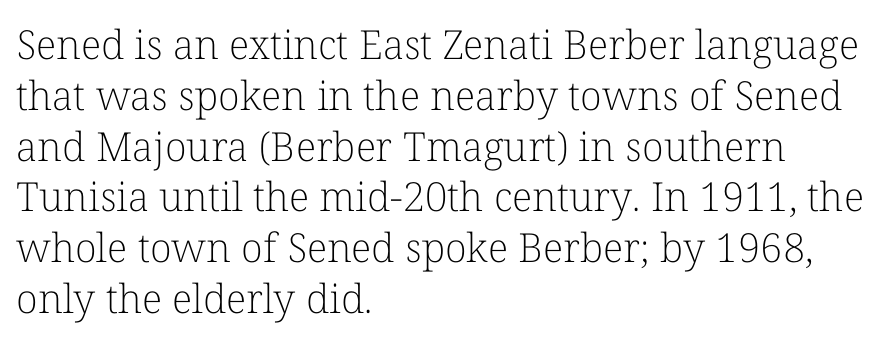
How would I describe the line gaps? Plain and ordinary. The type family on display is of the serif kind. The compositor pushed each line to the left boundary. A bare baseline throughout the passage. The rendering keeps characters at their native spacing.
